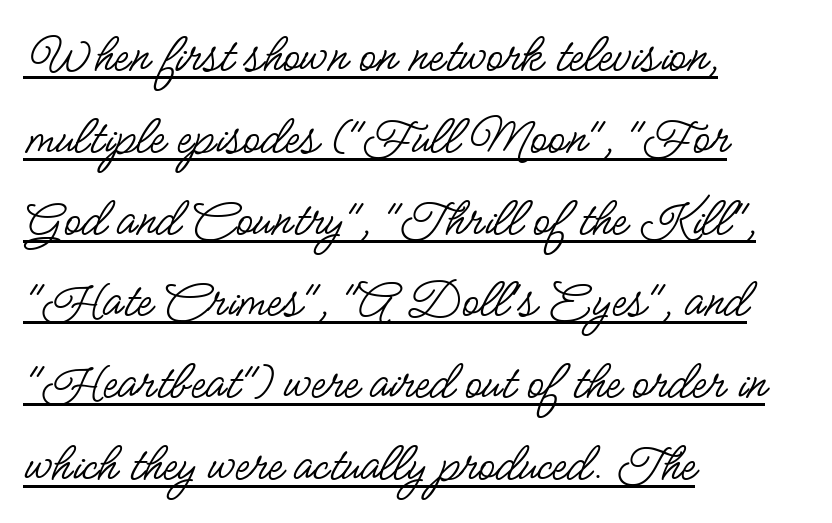
{"serif": "no", "bold": "no", "weight": "regular", "width": "condensed", "stroke_contrast": "low", "x_height": "small", "monospaced": "no", "underline": "yes", "align": "left", "line_spacing": "normal", "line_spacing_ratio": 1.46, "letter_spacing": "normal", "letter_spacing_em": 0.0, "glyph_px": 56}
